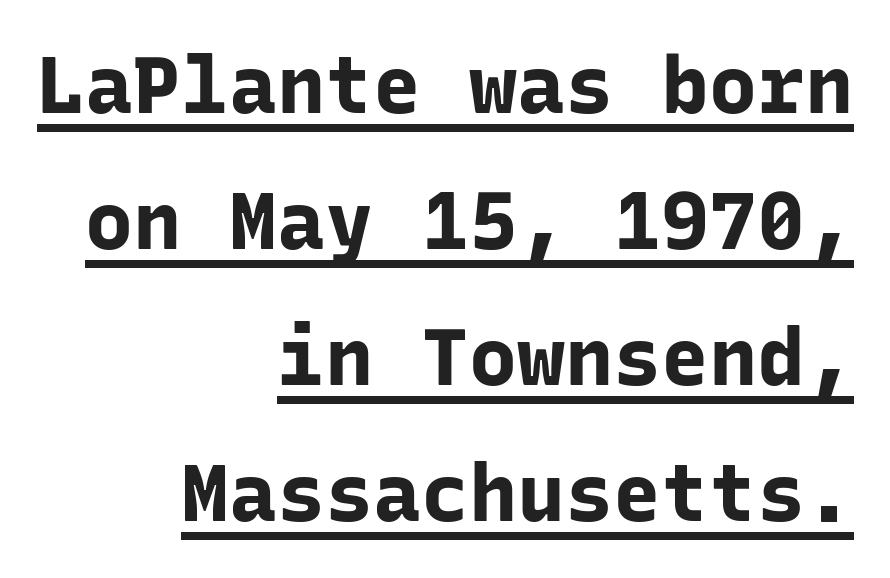
Every letter is thick-stroked: bold, no question. Line ends are locked; line starts wander. The letters march in equal steps, a hallmark of fixed-pitch type. Compared with typical body copy, the letter spacing here is the same. A typesetter would call this leading conventional body-copy spacing.
